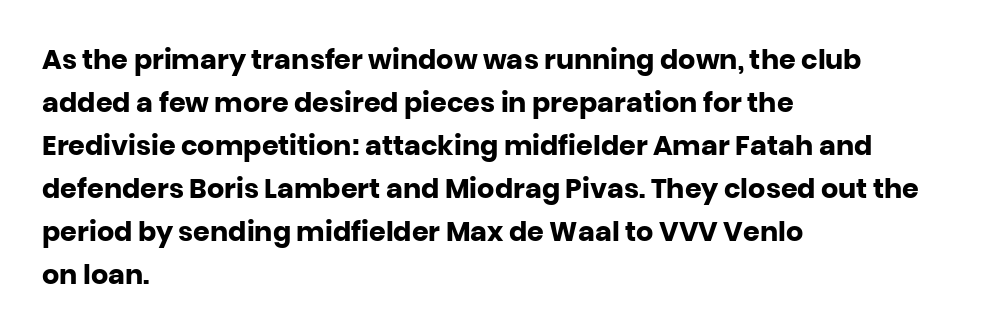
The image shows 27 px bold type, upright; set left-aligned, normal line spacing (1.59x), normal letter spacing, not underlined.
